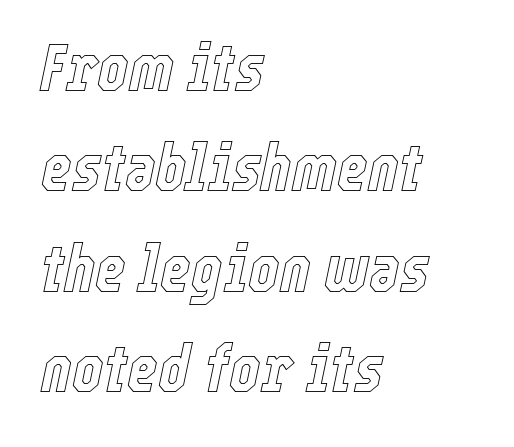
The passage shown leans; its letterforms are oblique. The typesetter chose a ragged-right arrangement here. A clean baseline with only descenders dipping below it. The rendering uses a moderate line-height, typical for paragraphs. Spacing verdict: proportional, widths tailored to each character.
